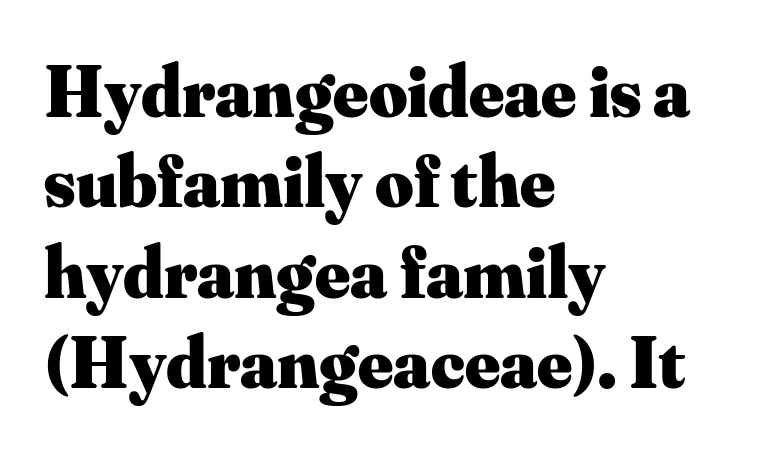
{"serif": "yes", "italic": "no", "bold": "yes", "weight": "heavy", "width": "normal", "stroke_contrast": "medium", "x_height": "small", "monospaced": "no", "underline": "no", "align": "left", "line_spacing_ratio": 1.22, "letter_spacing": "normal", "letter_spacing_em": 0.0, "glyph_px": 74}
